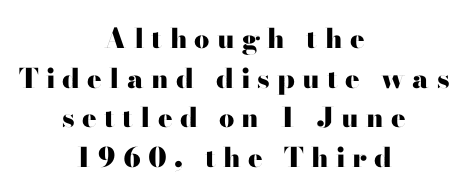
{"italic": "no", "bold": "yes", "underline": "no", "align": "center", "line_spacing": "normal", "line_spacing_ratio": 1.47, "letter_spacing": "wide", "letter_spacing_em": 0.27, "glyph_px": 27}
